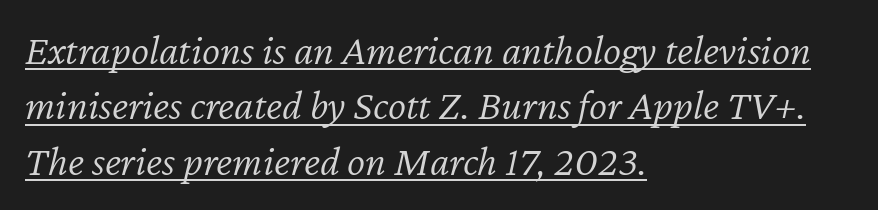
Q: Is the text bold? A: No.
Q: Is the text italic (slanted)? A: Yes, it leans right by about 12 degrees.
Q: Is the text underlined? A: Yes.
Q: How is the paragraph aligned? A: Left-aligned.
Q: Is the spacing between letters normal or unusually wide? A: Normal.
Q: Is the spacing between lines tight, normal or loose? A: Normal.
Q: Width (condensed, normal, or wide)? A: Normal.
Q: Stroke contrast? A: Low.
Q: x-height? A: Medium.
Q: Monospaced? A: No.
